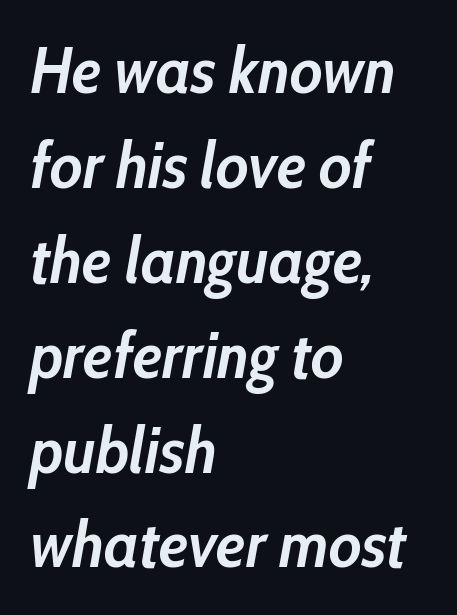
{"italic": "yes", "lean": "right", "slant_degrees": 10, "bold": "yes", "weight": "semibold", "width": "condensed", "stroke_contrast": "low", "x_height": "medium", "monospaced": "no", "underline": "no", "align": "left", "line_spacing": "normal", "line_spacing_ratio": 1.46, "letter_spacing": "normal", "letter_spacing_em": 0.0, "glyph_px": 65}
